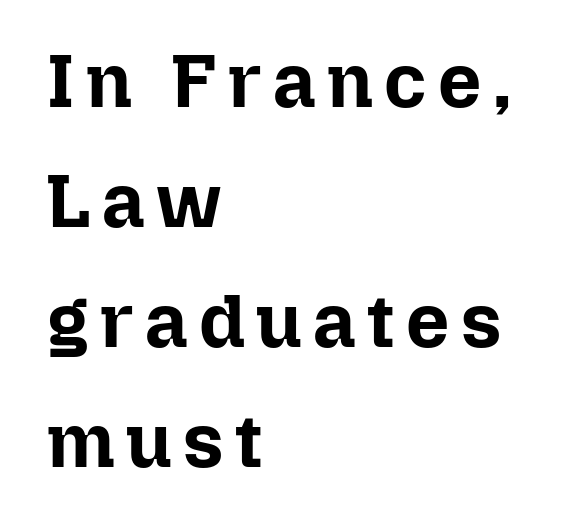
{"italic": "no", "bold": "yes", "weight": "bold", "width": "normal", "stroke_contrast": "low", "x_height": "medium", "monospaced": "no", "underline": "no", "align": "left", "line_spacing": "normal", "line_spacing_ratio": 1.58, "glyph_px": 76}
